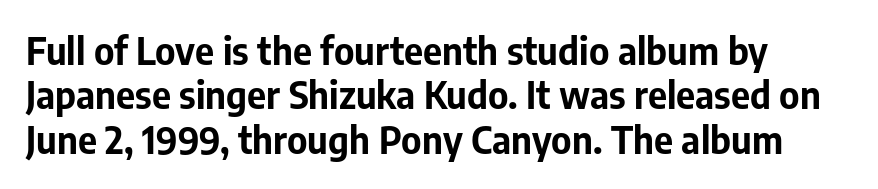
Q: Is the text bold? A: Yes.
Q: Is the text italic (slanted)? A: No, it is upright.
Q: Is the typeface a serif or a sans-serif typeface? A: Sans-serif.
Q: Is the text underlined? A: No.
Q: How is the paragraph aligned? A: Left-aligned.
Q: Is the spacing between letters normal or unusually wide? A: Normal.
Q: Width (condensed, normal, or wide)? A: Normal.
Q: Stroke contrast? A: Low.
Q: x-height? A: Medium.
Q: Monospaced? A: No.
